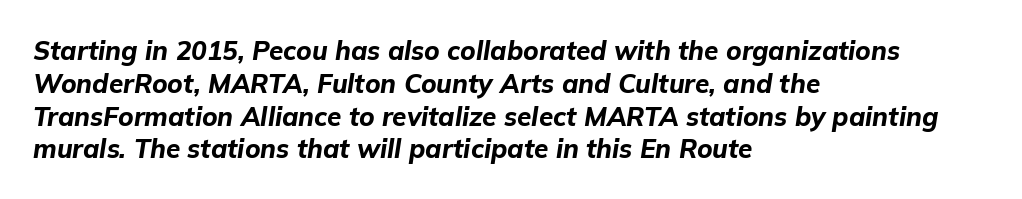
{"italic": "yes", "lean": "right", "slant_degrees": 9, "bold": "yes", "underline": "no", "align": "left", "line_spacing": "normal", "line_spacing_ratio": 1.26, "letter_spacing": "normal", "letter_spacing_em": 0.0, "glyph_px": 26}
